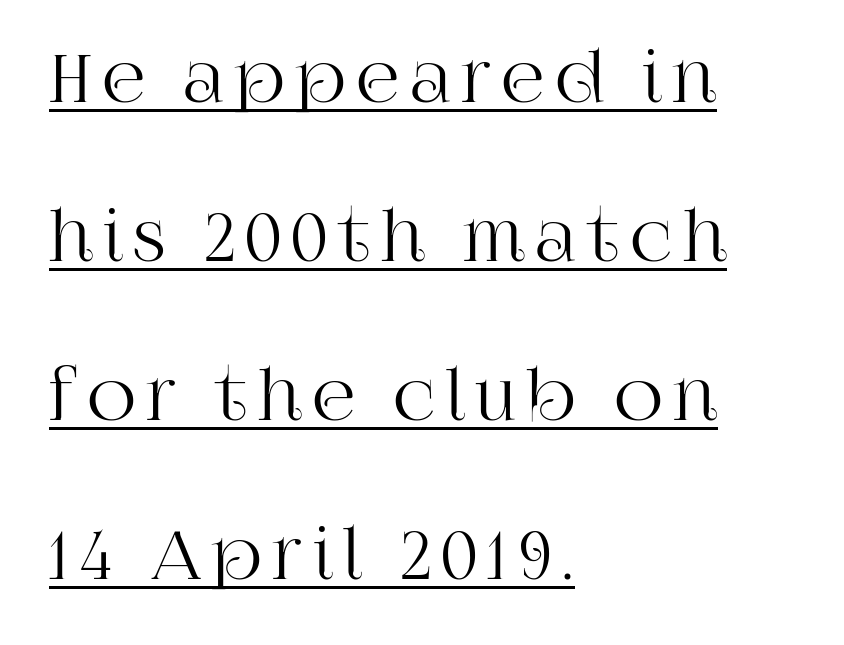
{"serif": "yes", "italic": "no", "width": "normal", "stroke_contrast": "high", "x_height": "large", "monospaced": "no", "underline": "yes", "align": "left", "line_spacing": "loose", "line_spacing_ratio": 2.34, "glyph_px": 68}
